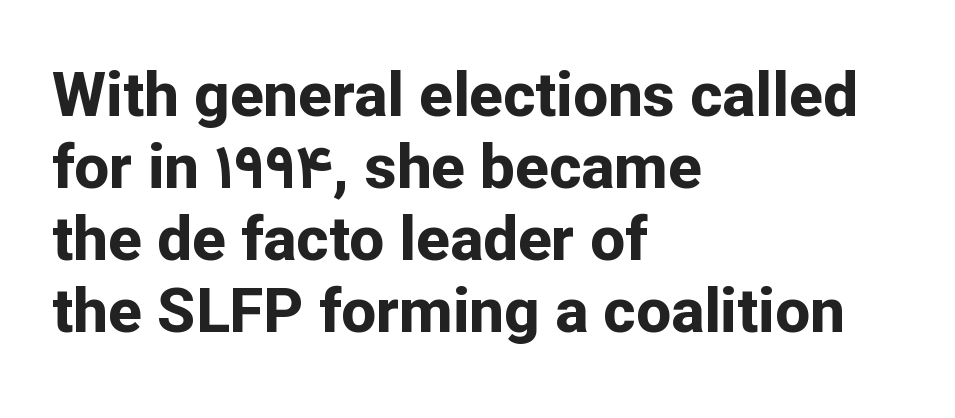
{"serif": "no", "italic": "no", "bold": "yes", "weight": "bold", "width": "normal", "stroke_contrast": "low", "x_height": "medium", "monospaced": "no", "underline": "no", "align": "left", "line_spacing_ratio": 1.16, "letter_spacing": "normal", "letter_spacing_em": 0.0, "glyph_px": 62}
